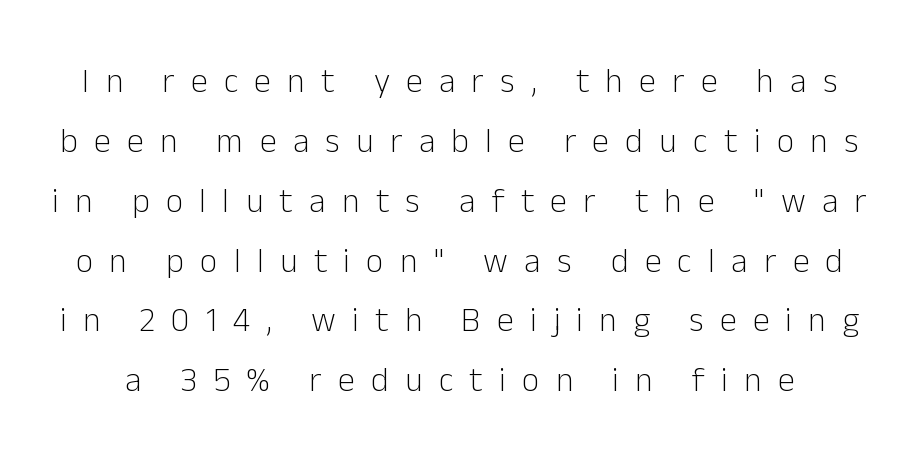
The image shows 34 px light sans-serif type, upright; set line spacing 1.76x, unusually wide letter spacing (+0.48 em), not underlined; low stroke contrast and a medium x-height.
